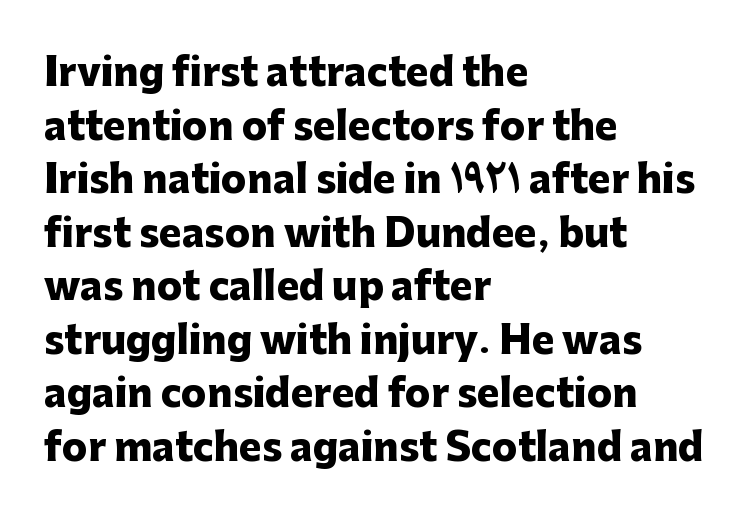
Q: Is the text bold? A: Yes.
Q: Is the text italic (slanted)? A: No, it is upright.
Q: Is the typeface a serif or a sans-serif typeface? A: Sans-serif.
Q: Is the text underlined? A: No.
Q: How is the paragraph aligned? A: Left-aligned.
Q: Is the spacing between letters normal or unusually wide? A: Normal.
Q: Is the spacing between lines tight, normal or loose? A: Normal.
Q: Width (condensed, normal, or wide)? A: Normal.
Q: Stroke contrast? A: Low.
Q: x-height? A: Medium.
Q: Monospaced? A: No.
